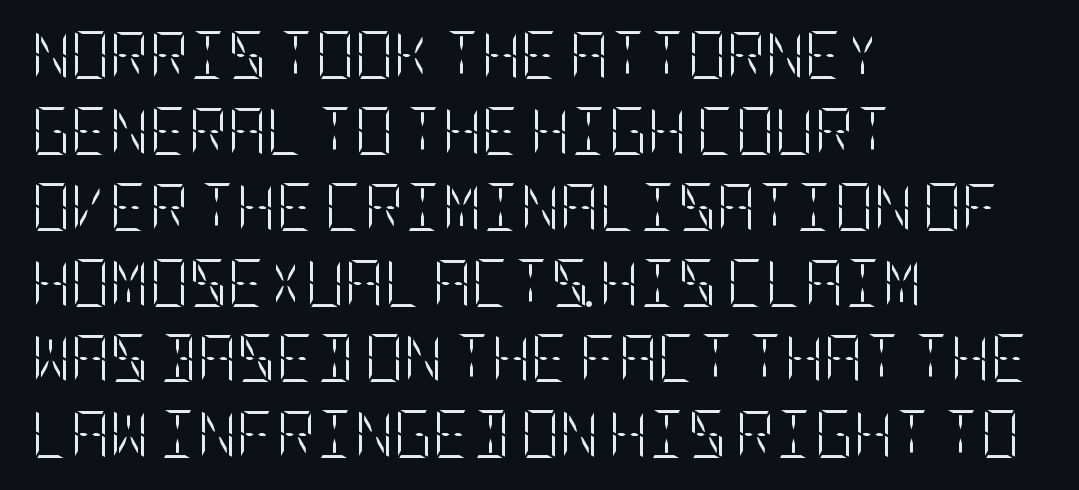
The image shows 48 px light, condensed type, upright; set left-aligned, normal line spacing (1.58x), normal letter spacing, not underlined; low stroke contrast and a large x-height.
